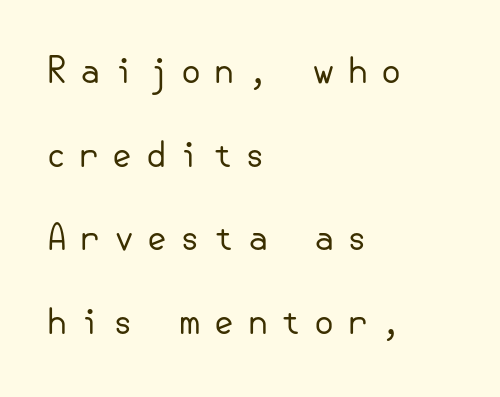
The image shows 35 px regular-weight sans-serif type, upright; set left-aligned, loose line spacing (2.39x), unusually wide letter spacing (+0.33 em), not underlined; low stroke contrast and a small x-height.
